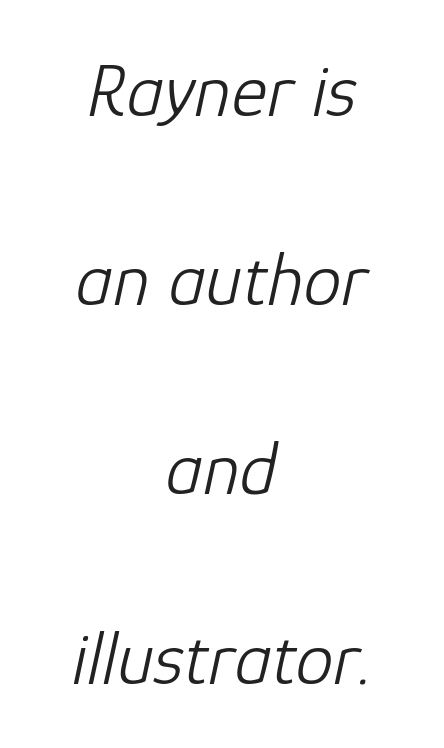
{"italic": "yes", "lean": "right", "slant_degrees": 12, "bold": "no", "weight": "light", "width": "normal", "stroke_contrast": "low", "x_height": "medium", "monospaced": "no", "underline": "no", "align": "center", "line_spacing": "loose", "line_spacing_ratio": 2.49, "letter_spacing": "normal", "letter_spacing_em": 0.0, "glyph_px": 76}
